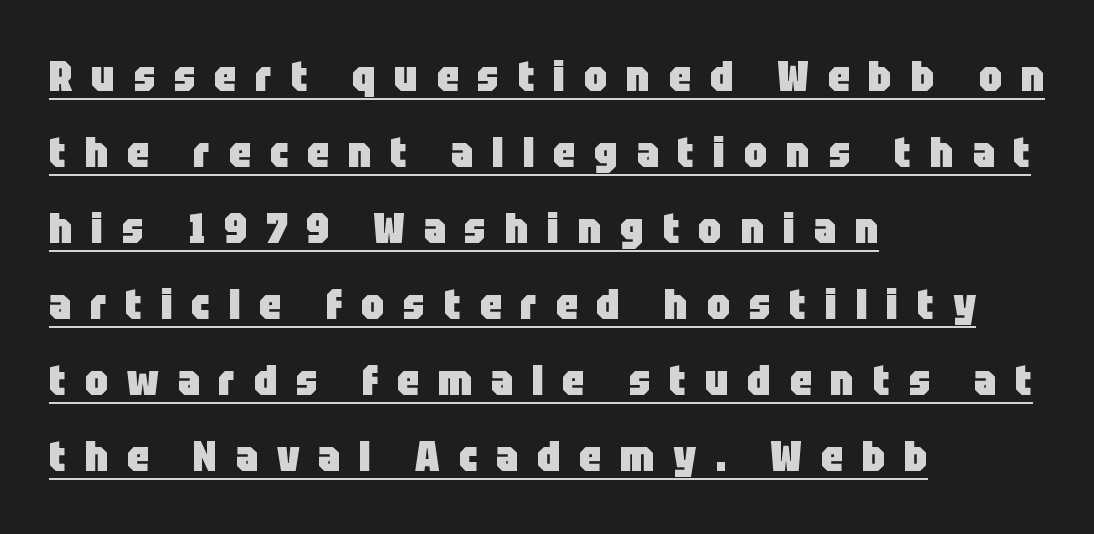
{"serif": "no", "italic": "no", "bold": "yes", "weight": "heavy", "width": "condensed", "stroke_contrast": "low", "x_height": "large", "monospaced": "no", "underline": "yes", "align": "left", "line_spacing_ratio": 1.81, "letter_spacing": "wide", "letter_spacing_em": 0.45, "glyph_px": 42}
